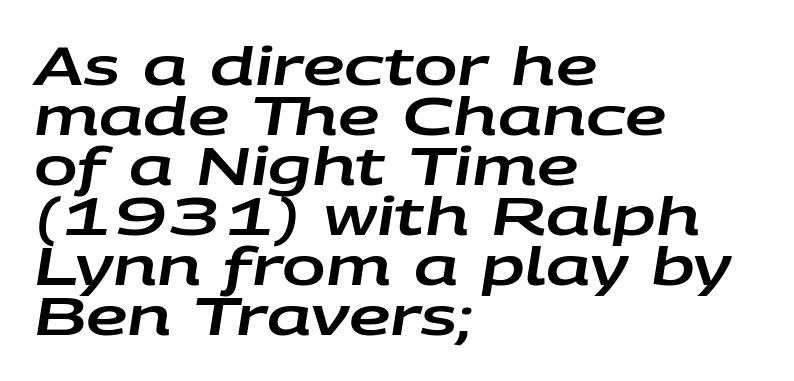
Yep, that's italic — everything's leaning. Leading: reduced. These lines stack with their left ends in a neat column. Is this a fixed-width face? No — the glyphs have proportional, varying widths. Descender tails drop into unmarked territory. Tracking value appears to be zero — textbook default spacing.
